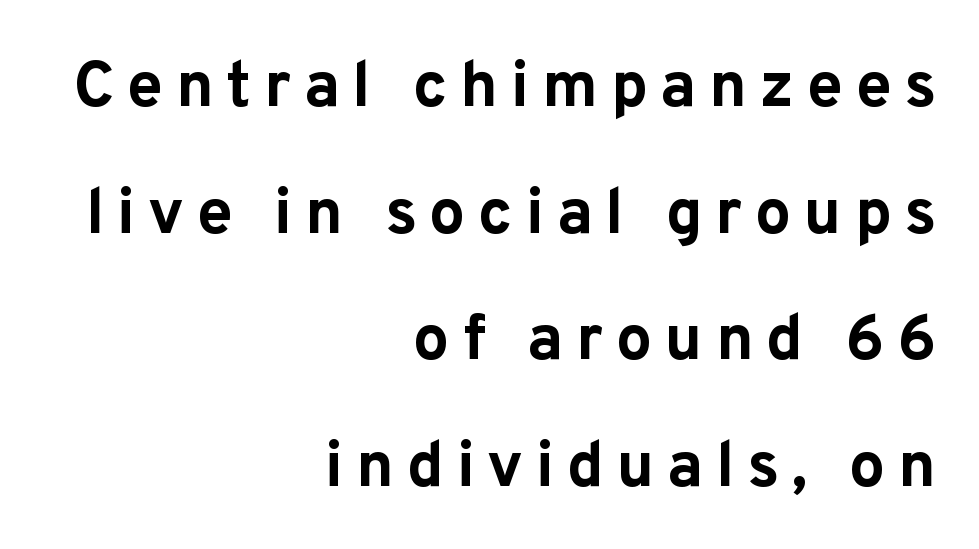
Q: Is the text bold? A: Yes.
Q: Is the text italic (slanted)? A: No, it is upright.
Q: Is the typeface a serif or a sans-serif typeface? A: Sans-serif.
Q: Is the text underlined? A: No.
Q: How is the paragraph aligned? A: Right-aligned.
Q: Is the spacing between letters normal or unusually wide? A: Unusually wide.
Q: Is the spacing between lines tight, normal or loose? A: Loose.
Q: Width (condensed, normal, or wide)? A: Normal.
Q: Stroke contrast? A: Low.
Q: x-height? A: Medium.
Q: Monospaced? A: No.
